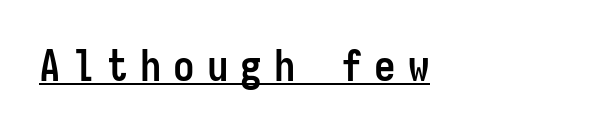
Q: Is the text bold? A: Yes.
Q: Is the text italic (slanted)? A: No, it is upright.
Q: Is the typeface a serif or a sans-serif typeface? A: Sans-serif.
Q: Is the text underlined? A: Yes.
Q: Is the spacing between letters normal or unusually wide? A: Unusually wide.
Q: Width (condensed, normal, or wide)? A: Condensed.
Q: Stroke contrast? A: Low.
Q: x-height? A: Medium.
Q: Monospaced? A: Yes.
